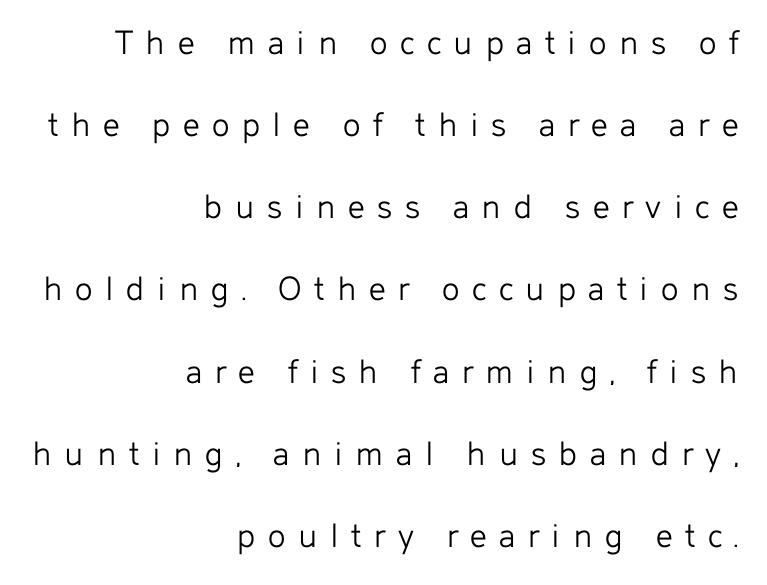
{"serif": "no", "italic": "no", "bold": "no", "weight": "light", "width": "normal", "stroke_contrast": "low", "x_height": "medium", "monospaced": "no", "underline": "no", "align": "right", "line_spacing": "loose", "line_spacing_ratio": 2.22, "letter_spacing": "wide", "letter_spacing_em": 0.34, "glyph_px": 37}
